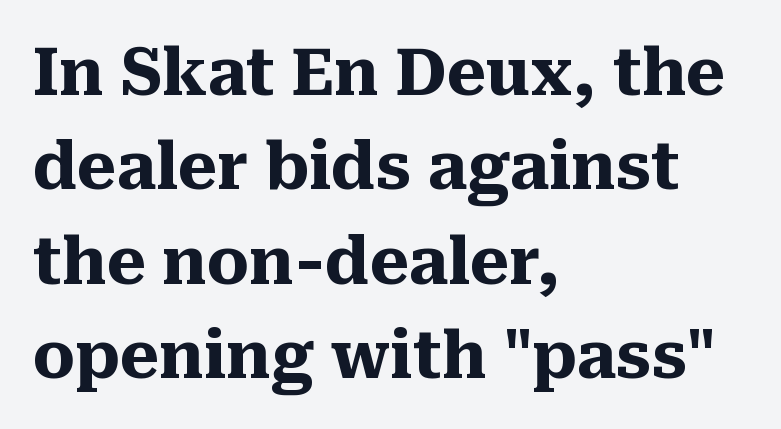
The image shows 66 px heavy serif type, upright; set left-aligned, normal line spacing (1.43x), normal letter spacing, not underlined; medium stroke contrast and a medium x-height.
